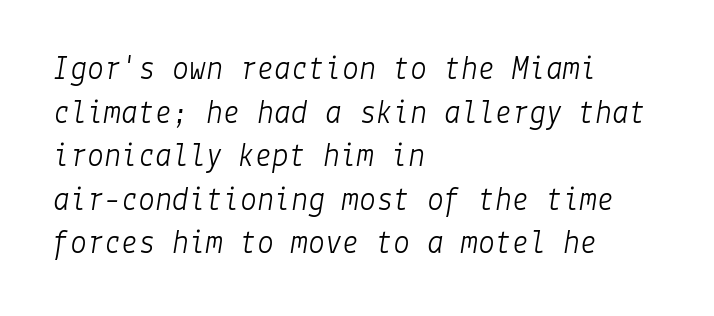
The rendering applies a slant to the glyphs. Nothing heavy about these letters — not bold at all. Tracking value appears to be zero — textbook default spacing. A student would call this left alignment; a typographer would say flush left, rag right. The glyphs are unaccompanied by any horizontal stroke below them.
